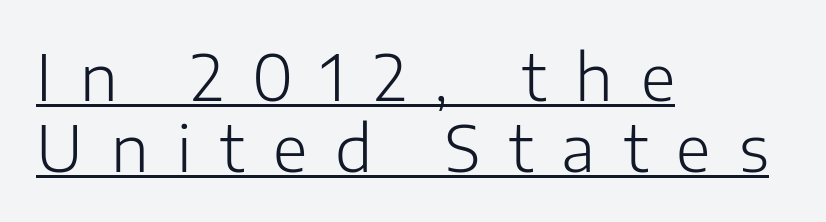
Typographically, this falls in the sans-serif category. Is the block centered? No — it sits flush against the left margin. Here the designer chose a conventional face with non-uniform glyph widths. Check the space under the baseline: a stroke is drawn there. The gaps between neighbouring characters are conspicuously large. A light-to-regular cut is what we see here.
